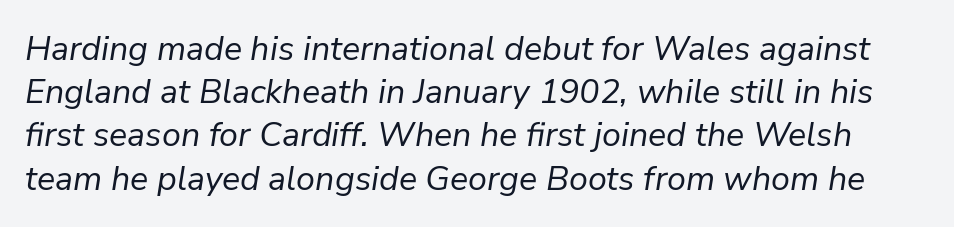
On a weight scale, this lands at 450 or below. The letters advance in unequal steps, a hallmark of proportional type. Descenders are the only things crossing below the line. One glance says typical: line gaps are just what's usual.
